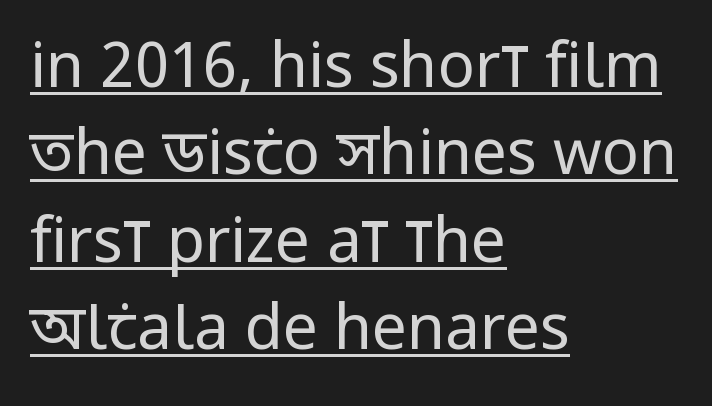
Spacing verdict: proportional, widths tailored to each character. These glyphs show unthickened strokes, regular width or finer. Vertical strokes here are truly vertical. Examine the stroke ends and you'll find no serifs.
